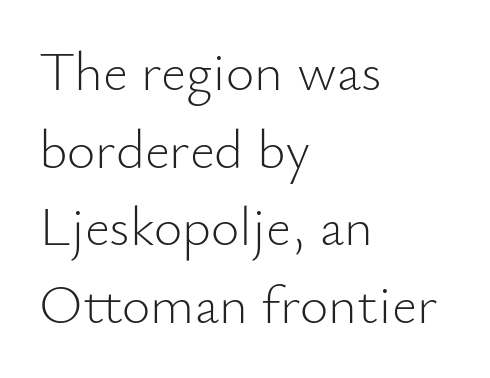
Q: Is the text bold? A: No.
Q: Is the text italic (slanted)? A: No, it is upright.
Q: Is the typeface a serif or a sans-serif typeface? A: Sans-serif.
Q: Is the text underlined? A: No.
Q: How is the paragraph aligned? A: Left-aligned.
Q: Is the spacing between letters normal or unusually wide? A: Normal.
Q: Is the spacing between lines tight, normal or loose? A: Normal.
Q: Width (condensed, normal, or wide)? A: Normal.
Q: Stroke contrast? A: Low.
Q: x-height? A: Small.
Q: Monospaced? A: No.
